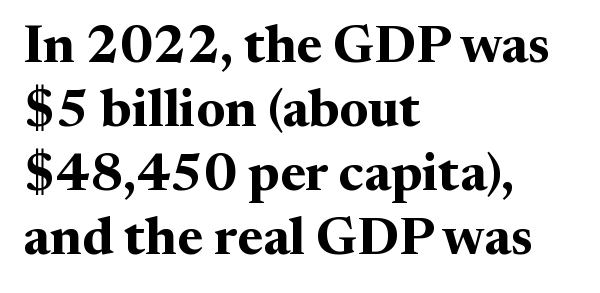
Q: Is the text bold? A: Yes.
Q: Is the text italic (slanted)? A: No, it is upright.
Q: Is the typeface a serif or a sans-serif typeface? A: Serif.
Q: Is the text underlined? A: No.
Q: How is the paragraph aligned? A: Left-aligned.
Q: Is the spacing between letters normal or unusually wide? A: Normal.
Q: Width (condensed, normal, or wide)? A: Normal.
Q: Stroke contrast? A: Medium.
Q: x-height? A: Medium.
Q: Monospaced? A: No.
